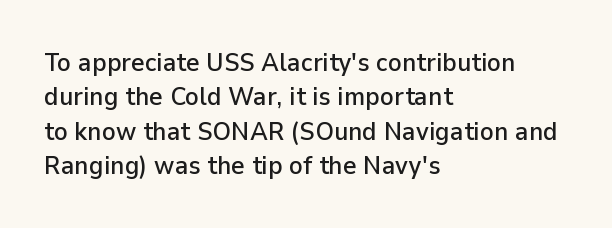
Here the glyphs are tracked normally, forming tight word shapes. Notice how the passage keeps a crisp vertical edge on the left only. A normal amount of white space separates one row of letters from the next. The string is rendered with underlining switched off.
